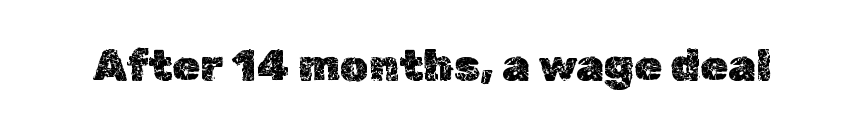
The image shows 45 px text type, upright; set normal letter spacing, not underlined; a medium x-height.
